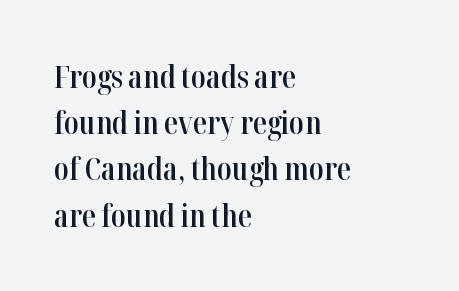
Q: Is the text bold? A: Semi-bold.
Q: Is the text italic (slanted)? A: No, it is upright.
Q: Is the typeface a serif or a sans-serif typeface? A: Serif.
Q: Is the text underlined? A: No.
Q: How is the paragraph aligned? A: Left-aligned.
Q: Is the spacing between letters normal or unusually wide? A: Normal.
Q: Is the spacing between lines tight, normal or loose? A: Normal.
Q: Width (condensed, normal, or wide)? A: Condensed.
Q: Stroke contrast? A: High.
Q: x-height? A: Medium.
Q: Monospaced? A: No.
